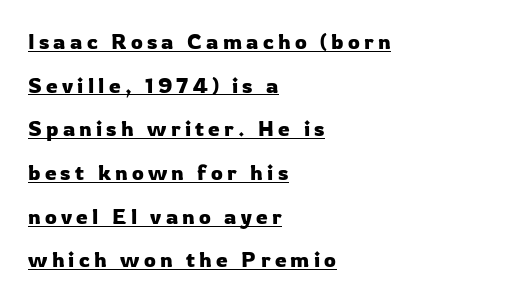
{"italic": "no", "underline": "yes", "align": "left", "line_spacing": "loose", "line_spacing_ratio": 2.08, "letter_spacing": "wide", "letter_spacing_em": 0.2, "glyph_px": 21}
